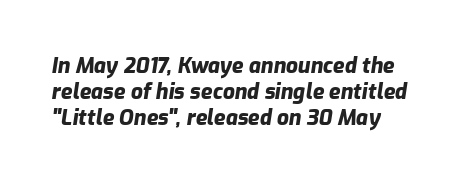
Words appear dense and cohesive because spacing is normal. If you drew a line through each stem, it would be angled. The strokes are fattened all the way to bold. Descender tails drop into unmarked territory.
